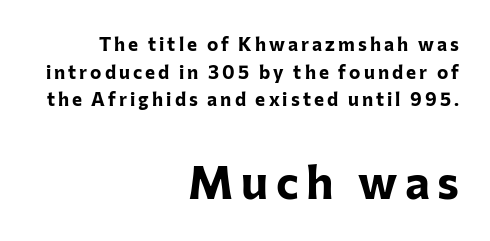
The rendering enlarges the type as you move from the upper chunk to the lower. Rows of type keep a routine distance in the vertical direction. Notice how thick the strokes are: this is what a full bold looks like. Every character sits straight up, as roman type does. Spacing verdict: proportional, widths tailored to each character. No feet cap the strokes, marking this as sans-serif type.
